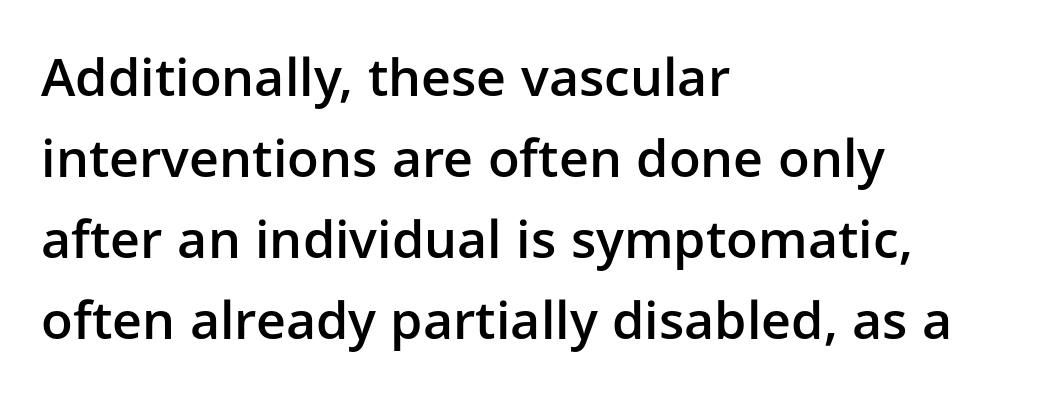
{"serif": "no", "italic": "no", "bold": "semi", "weight": "semibold", "width": "normal", "stroke_contrast": "low", "x_height": "medium", "monospaced": "no", "underline": "no", "align": "left", "line_spacing": "normal", "line_spacing_ratio": 1.56, "letter_spacing": "normal", "letter_spacing_em": 0.0, "glyph_px": 52}
